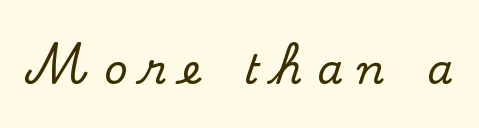
The area under the type is left untouched. The line texture is sparse and dotted thanks to wide tracking. These lines are rendered in a variable-pitch font.
